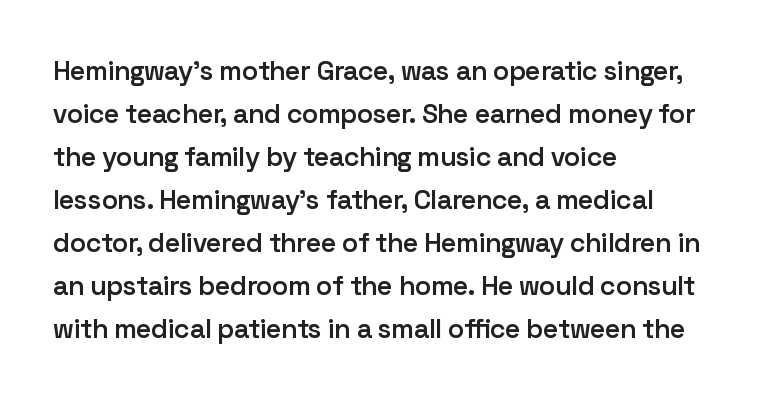
The image shows 27 px text type, upright; set left-aligned, normal line spacing (1.59x), normal letter spacing, not underlined.
